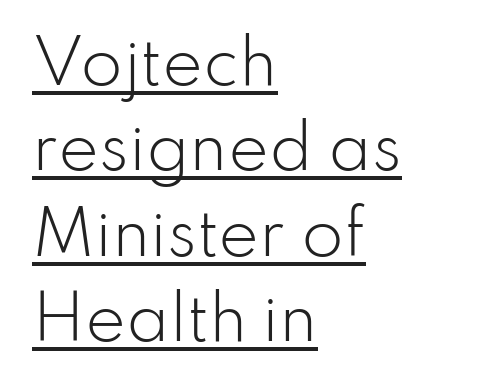
Q: Is the text bold? A: No.
Q: Is the text italic (slanted)? A: No, it is upright.
Q: Is the typeface a serif or a sans-serif typeface? A: Sans-serif.
Q: Is the text underlined? A: Yes.
Q: How is the paragraph aligned? A: Left-aligned.
Q: Is the spacing between letters normal or unusually wide? A: Normal.
Q: Is the spacing between lines tight, normal or loose? A: Normal.
Q: Width (condensed, normal, or wide)? A: Normal.
Q: Stroke contrast? A: Low.
Q: x-height? A: Small.
Q: Monospaced? A: No.
